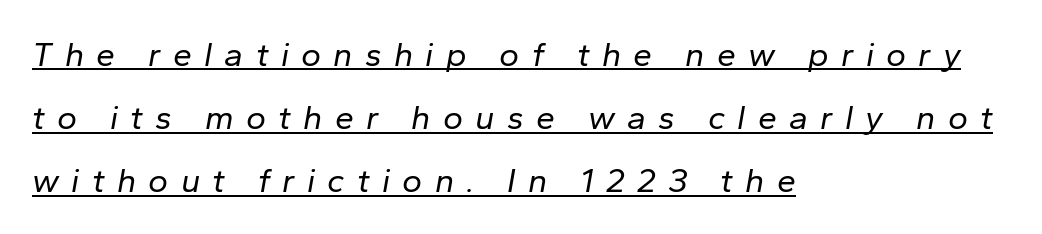
The image shows 34 px regular-weight type, italic (leaning right); set left-aligned, line spacing 1.86x, unusually wide letter spacing (+0.36 em), underlined; low stroke contrast and a medium x-height.
